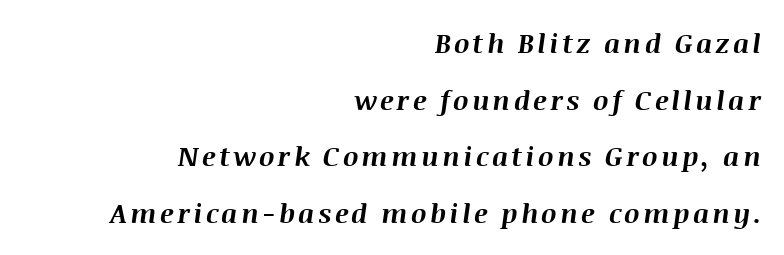
In CSS terms this would be text-align: right. This is heavy type, rendered in bold. Would a proofreader flag this as italicized? Yes. Reading down the column, the eye jumps a long way to each next line. No word sits above an underline.
